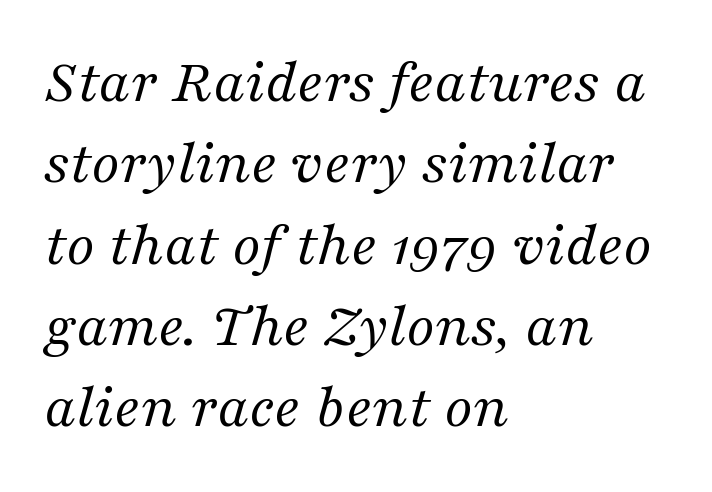
Q: Is the text bold? A: No.
Q: Is the text italic (slanted)? A: Yes, it leans right by about 16 degrees.
Q: Is the typeface a serif or a sans-serif typeface? A: Serif.
Q: Is the text underlined? A: No.
Q: How is the paragraph aligned? A: Left-aligned.
Q: Is the spacing between letters normal or unusually wide? A: Normal.
Q: Is the spacing between lines tight, normal or loose? A: Normal.
Q: Width (condensed, normal, or wide)? A: Normal.
Q: Stroke contrast? A: Medium.
Q: x-height? A: Medium.
Q: Monospaced? A: No.
